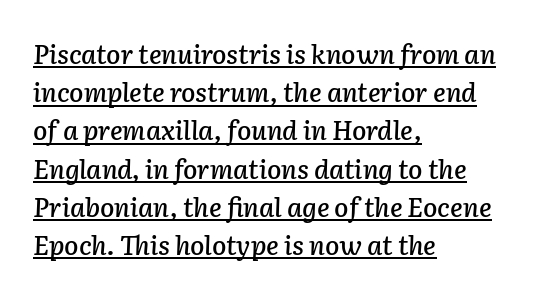
The specimen includes a rule beneath the text block's lines. If you measured baseline to baseline, you'd find a middling distance. A classic flush-left, rag-right setting is used for this passage. Tracking here is standard; glyphs follow each other at the usual distance. Slant detected: the letters are inclined.
